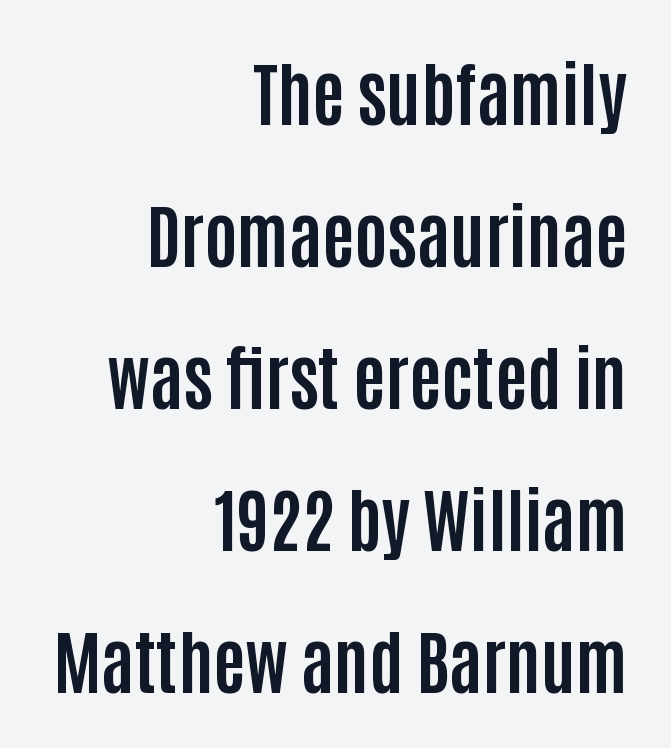
This sample uses plain, unmodified letter spacing. Does the copy run flush right? Yes — the right margin is perfectly even. I'd describe the lettering as bold — thick and assertive. I'd call this a sans setting — the letters go barefoot.
